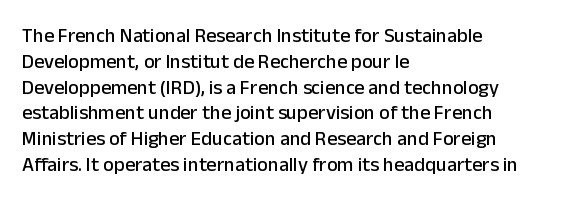
Q: Is the text italic (slanted)? A: No, it is upright.
Q: Is the text underlined? A: No.
Q: How is the paragraph aligned? A: Left-aligned.
Q: Is the spacing between letters normal or unusually wide? A: Normal.
Q: Is the spacing between lines tight, normal or loose? A: Normal.
